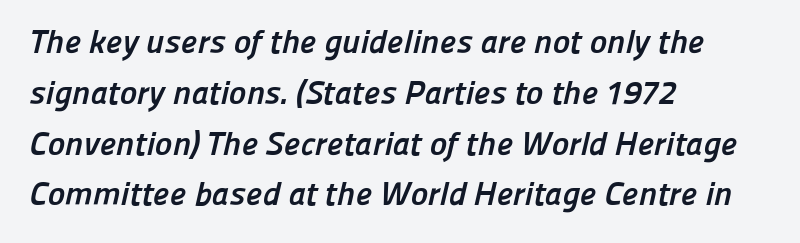
The passage shown is typed in a proportional face where columns would drift. The passage is arranged the way most books set body copy — flush left. Students, this is bold: see how much ink each stroke carries. You can tell from the bare stems that sans-serif type was used.
